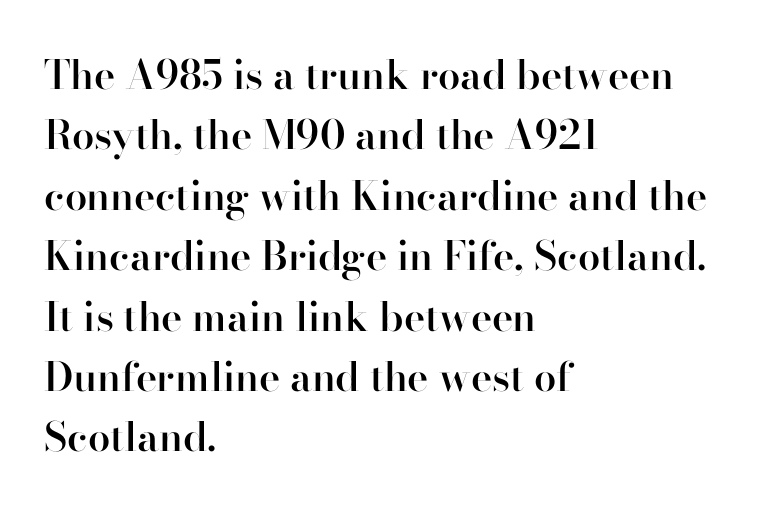
{"serif": "yes", "italic": "no", "bold": "semi", "weight": "semibold", "width": "normal", "stroke_contrast": "high", "x_height": "small", "monospaced": "no", "underline": "no", "align": "left", "line_spacing": "normal", "line_spacing_ratio": 1.51, "letter_spacing": "normal", "letter_spacing_em": 0.0, "glyph_px": 40}
